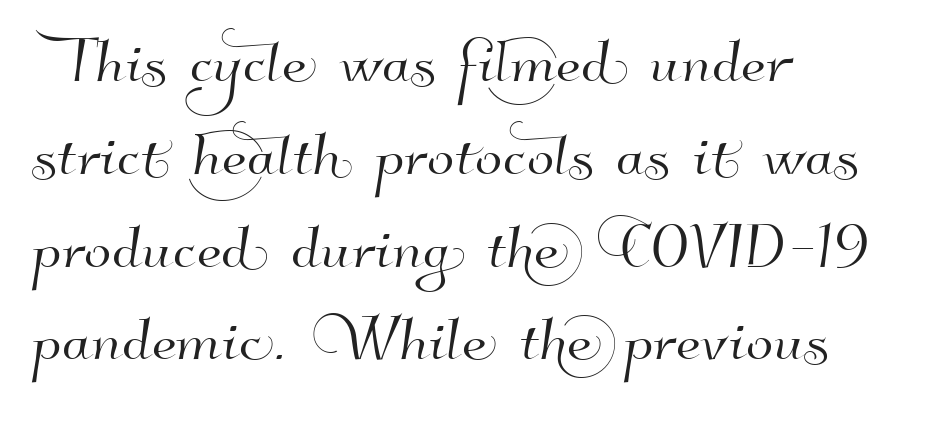
Descenders hang freely into open space. Notice how the passage keeps a crisp vertical edge on the left only. The face used here is rendered with its standard letterfit. The font family rendered here belongs to the sans-serif group. These lines are rendered in a variable-pitch font.
